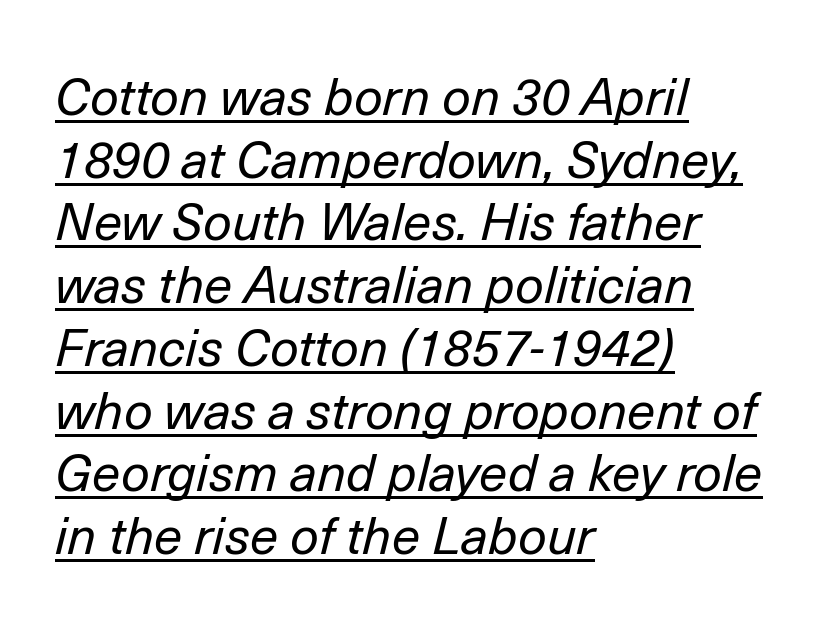
{"italic": "yes", "lean": "right", "slant_degrees": 14, "bold": "no", "weight": "regular", "width": "normal", "stroke_contrast": "low", "x_height": "medium", "monospaced": "no", "underline": "yes", "align": "left", "line_spacing_ratio": 1.23, "letter_spacing": "normal", "letter_spacing_em": 0.0, "glyph_px": 51}
